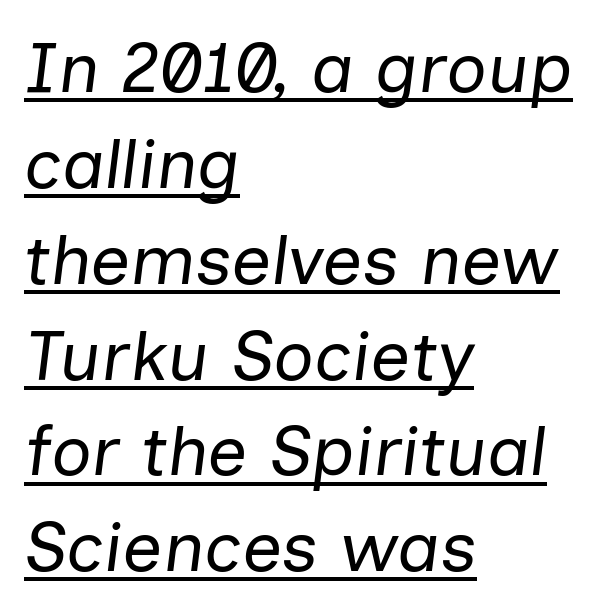
{"italic": "yes", "lean": "right", "slant_degrees": 7, "bold": "no", "weight": "regular", "width": "normal", "stroke_contrast": "low", "x_height": "medium", "monospaced": "no", "underline": "yes", "align": "left", "line_spacing": "normal", "line_spacing_ratio": 1.35, "letter_spacing": "normal", "letter_spacing_em": 0.0, "glyph_px": 71}
